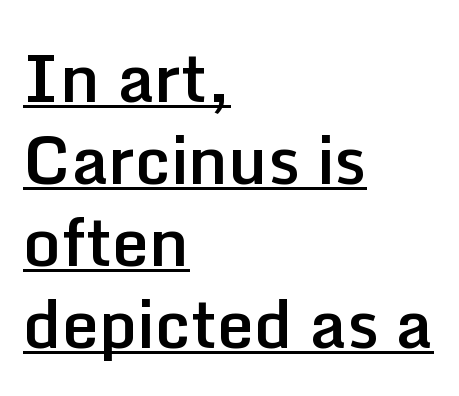
{"serif": "no", "italic": "no", "bold": "semi", "weight": "semibold", "width": "normal", "stroke_contrast": "low", "x_height": "medium", "monospaced": "no", "underline": "yes", "align": "left", "line_spacing_ratio": 1.24, "letter_spacing": "normal", "letter_spacing_em": 0.0, "glyph_px": 66}
